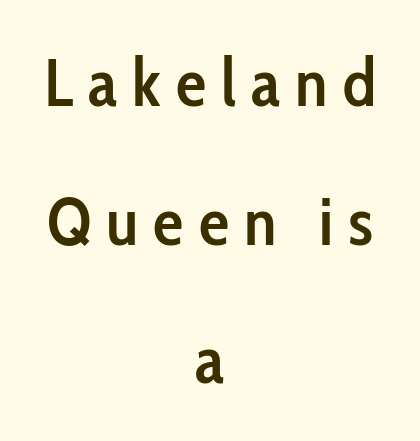
The image shows 68 px semibold, condensed sans-serif type, upright; set centered, loose line spacing (2.04x), unusually wide letter spacing (+0.22 em), not underlined; low stroke contrast and a medium x-height.
